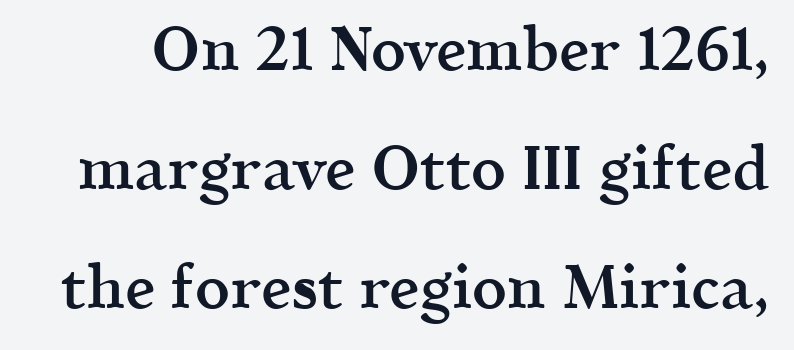
{"serif": "yes", "italic": "no", "bold": "semi", "weight": "semibold", "width": "normal", "x_height": "medium", "monospaced": "no", "underline": "no", "line_spacing": "loose", "line_spacing_ratio": 1.95, "letter_spacing": "normal", "letter_spacing_em": 0.0, "glyph_px": 61}
